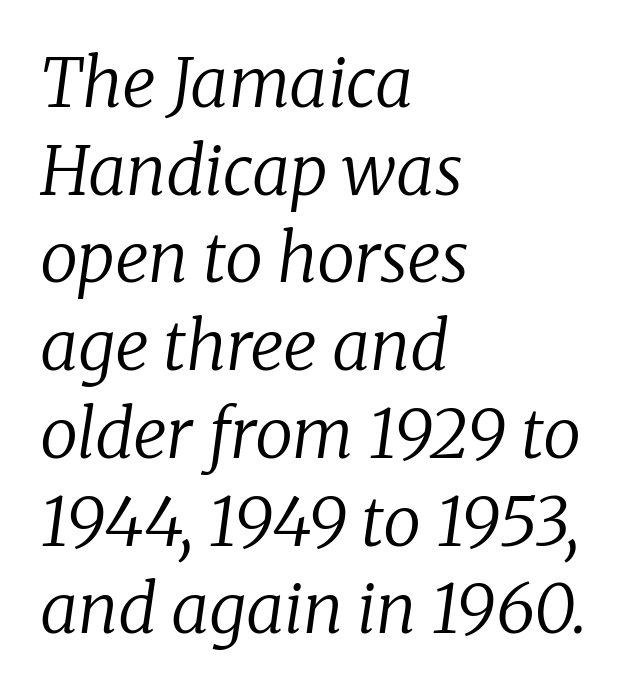
An italicized treatment has been applied to the whole sample. Is the stroke heavy? The answer is a plain regular-or-lighter. These lines sit exactly where default settings would place them. Standard letterfit; no display-style spreading of the glyphs. Bare-footed words on every line. Are there feet on the stems? There are — it's a serif.
